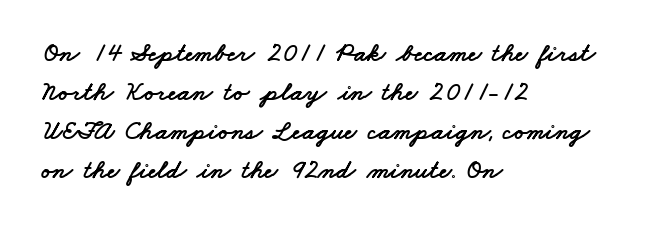
Q: Is the text underlined? A: No.
Q: How is the paragraph aligned? A: Left-aligned.
Q: Is the spacing between letters normal or unusually wide? A: Normal.
Q: Is the spacing between lines tight, normal or loose? A: Normal.
